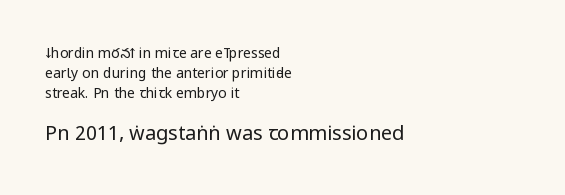
Underline: absent. The font sits on the lighter half of the weight spectrum, regular included. The type is set solid horizontally, with unmodified tracking. Every character sits straight up, as roman type does. Size hierarchy here favors the trailing block over the leading one.
